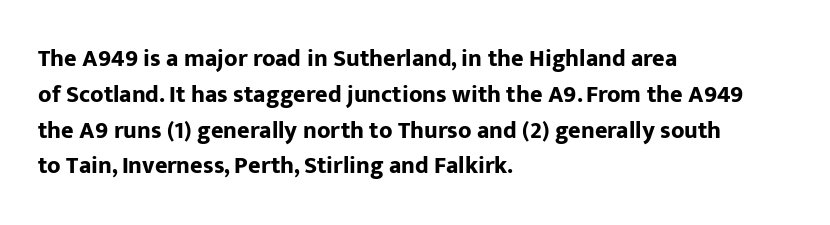
The image shows 24 px bold type, upright; set left-aligned, normal line spacing (1.49x), normal letter spacing, not underlined.
